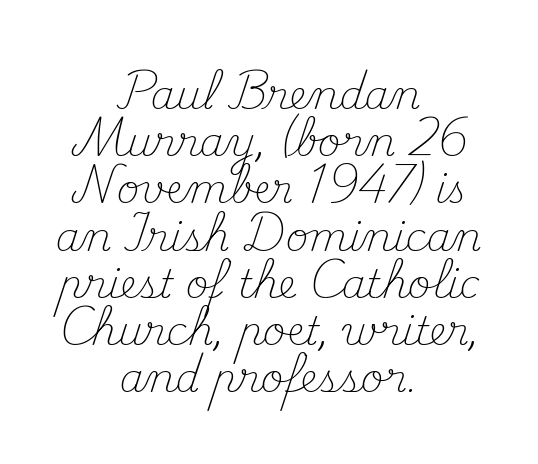
Stroke thickness stays within the range of a standard reading face or lighter. A typesetter would call this proportional, since set widths differ per character. The zone under the glyphs is completely vacant. Students, note that the glyphs here touch the page at normal intervals. Teacher's note: observe the equal gaps on both sides — that is centered alignment.
